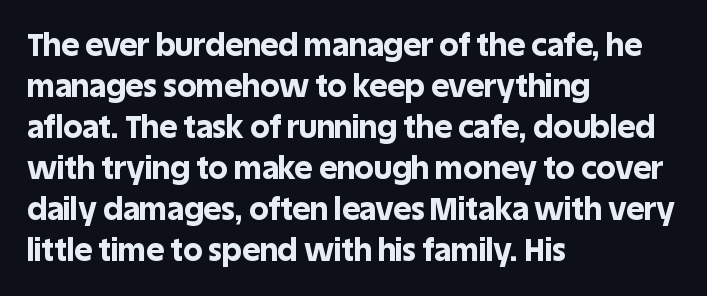
The image shows 31 px bold sans-serif type, upright; set left-aligned, normal line spacing (1.32x), normal letter spacing, not underlined; a large x-height.
